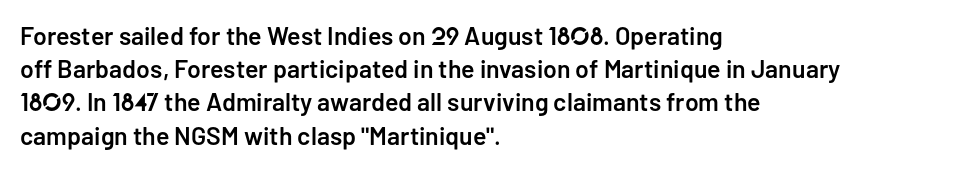
Which margin do the lines hug? The left one — the right edge is uneven. The space beneath each line is pristine and unruled. The line texture is even and compact thanks to regular tracking. Line spacing here is normal. The face used here is a semibold: visibly heavier than regular, lighter than bold.
